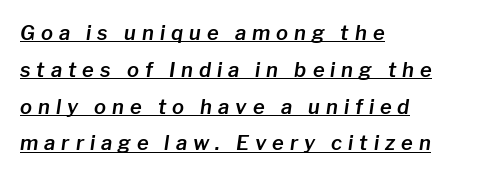
The glyphs look as if they've been sheared to an angle. Line beginnings align vertically; line endings do not. Students, observe the line beneath the letters — that is underlining. The type is letterspaced generously, with wide tracking.
